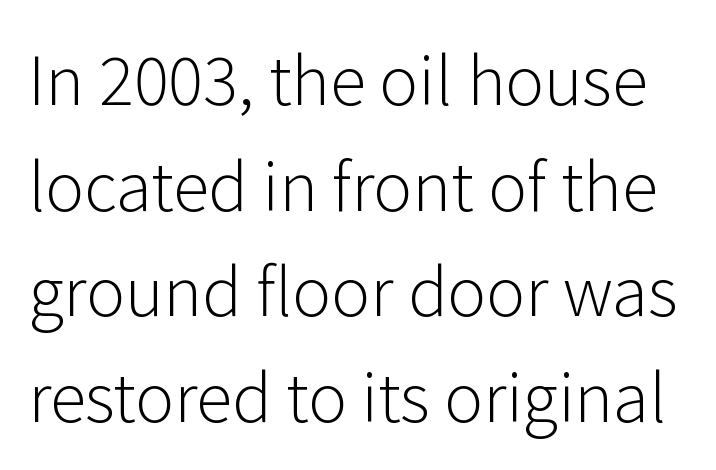
{"serif": "no", "italic": "no", "bold": "no", "weight": "light", "width": "normal", "stroke_contrast": "low", "x_height": "medium", "monospaced": "no", "underline": "no", "line_spacing": "normal", "line_spacing_ratio": 1.6, "letter_spacing": "normal", "letter_spacing_em": 0.0, "glyph_px": 66}
